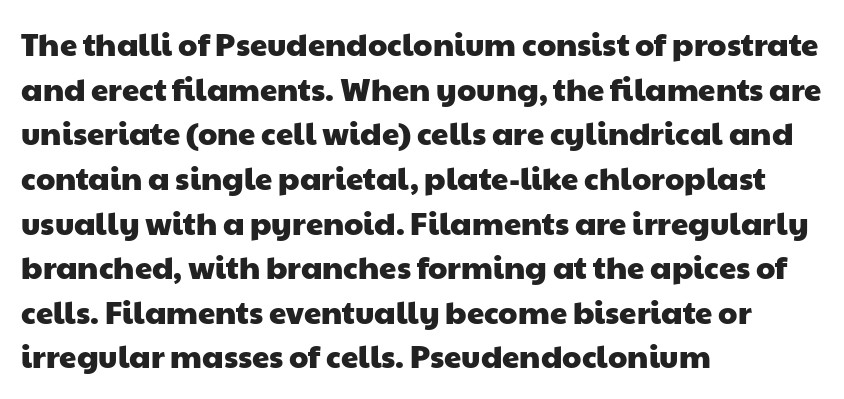
Q: Is the typeface a serif or a sans-serif typeface? A: Sans-serif.
Q: Is the text underlined? A: No.
Q: How is the paragraph aligned? A: Left-aligned.
Q: Is the spacing between letters normal or unusually wide? A: Normal.
Q: Is the spacing between lines tight, normal or loose? A: Normal.
Q: Width (condensed, normal, or wide)? A: Wide.
Q: Stroke contrast? A: Low.
Q: x-height? A: Medium.
Q: Monospaced? A: No.
